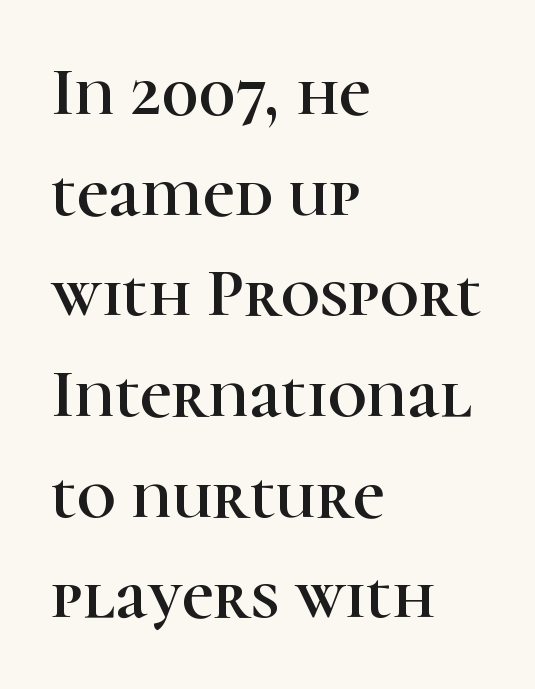
Q: Is the text italic (slanted)? A: No, it is upright.
Q: Is the typeface a serif or a sans-serif typeface? A: Serif.
Q: Is the text underlined? A: No.
Q: How is the paragraph aligned? A: Left-aligned.
Q: Is the spacing between letters normal or unusually wide? A: Normal.
Q: Is the spacing between lines tight, normal or loose? A: Normal.
Q: Width (condensed, normal, or wide)? A: Normal.
Q: Stroke contrast? A: High.
Q: x-height? A: Medium.
Q: Monospaced? A: No.
